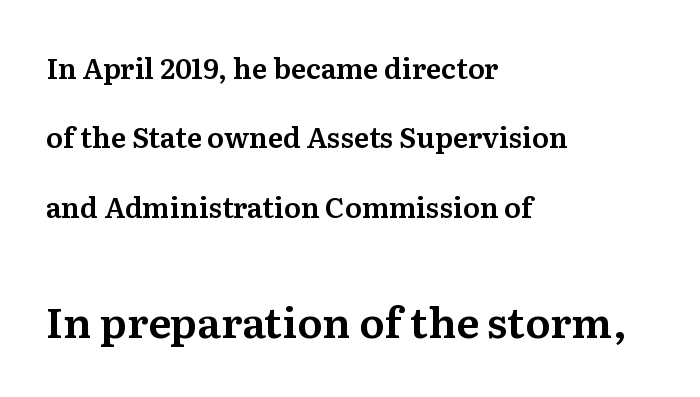
The image shows 42 px serif type, upright; set left-aligned, loose line spacing (2.48x), normal letter spacing, not underlined; the second (bottom) block is 1.5x larger; medium stroke contrast and a medium x-height.
